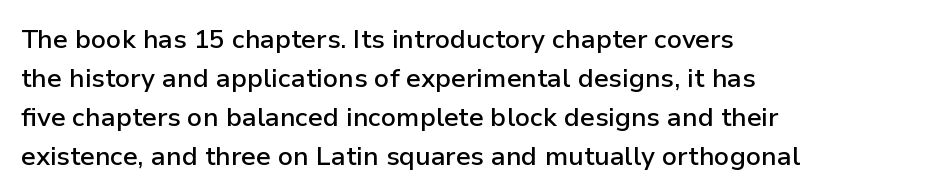
Each row of text sits above clean, open space. The letters stand straight up with perfectly vertical stems. Each word holds together tightly as a unit, with standard inter-letter gaps. A normal amount of white space separates one row of letters from the next. Does the weight exceed regular? Yes, but only to semibold. The paragraph shown leans on its left margin.
